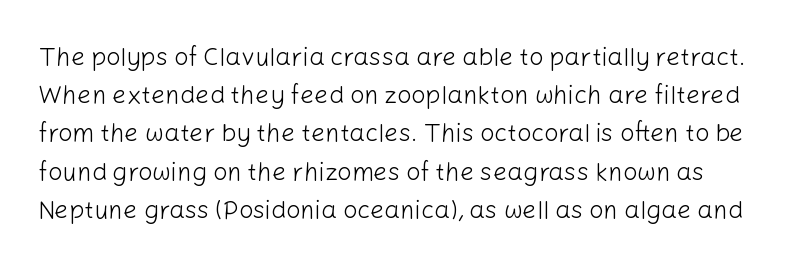
Does extra space separate the letters? No, they use regular spacing. Is this a heavy cut? Hardly; it is regular or lighter. Each new line begins a customary step beneath the previous one. Vertical strokes here are truly vertical. Has an underline been added? It has not.
